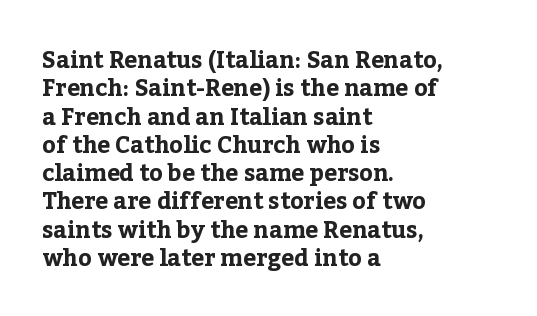
Plain, unruled lines of type. Heft: maximum for text — a bold. The tracking reads as untouched default to a designer's eye. Nope, not italic — everything's standing straight.
